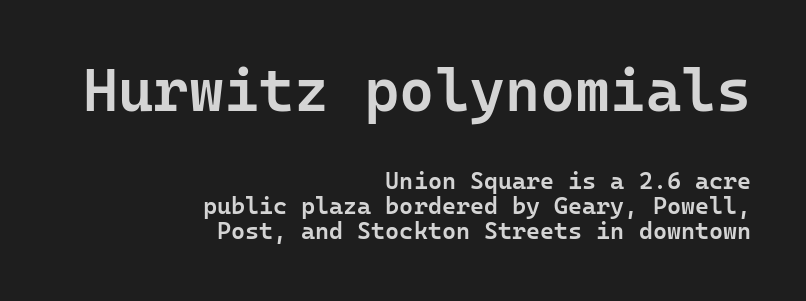
The image shows 60 px semibold sans-serif type, upright; set right-aligned, tight line spacing (1.05x), normal letter spacing, not underlined; the first (top) block is 2.5x larger; low stroke contrast and a medium x-height.
